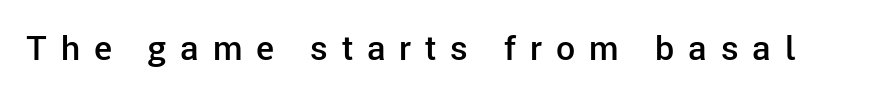
Quick note: not italic, upright. On the weight axis this lands at semibold, roughly 600. These lines are rendered in a variable-pitch font. Characters follow at a spacing far wider than the type designer built in. Note: no serifs on the glyphs. Lines of text with bare space underneath.
